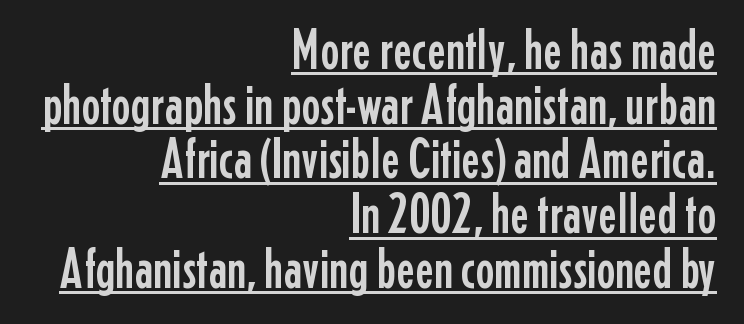
The image shows 57 px condensed sans-serif type, upright; set right-aligned, tight line spacing (0.96x), normal letter spacing, underlined; low stroke contrast and a medium x-height.
